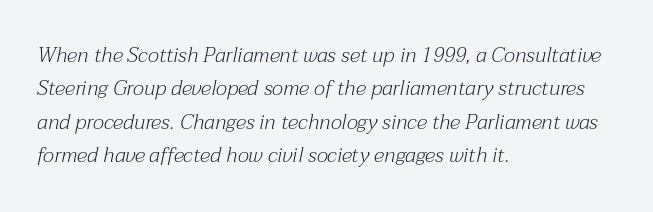
The image shows 21 px text type, italic (leaning right); set left-aligned, normal line spacing (1.59x), normal letter spacing, not underlined.
